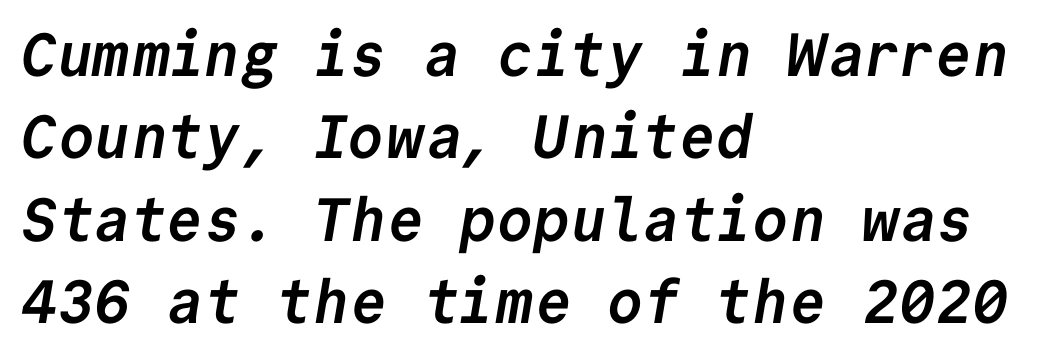
Nope, no serifs anywhere on these letters. Normally led — the rows are evenly, conventionally spaced. Tracking here is standard; glyphs follow each other at the usual distance. Spacing verdict: monospaced, one width for all characters. Caption: bold face, heavy strokes.
